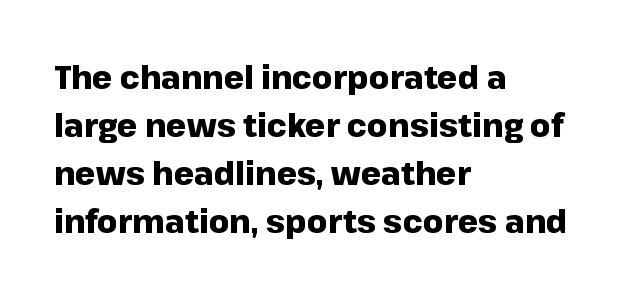
Q: Is the text bold? A: Yes.
Q: Is the text italic (slanted)? A: No, it is upright.
Q: Is the typeface a serif or a sans-serif typeface? A: Sans-serif.
Q: Is the text underlined? A: No.
Q: How is the paragraph aligned? A: Left-aligned.
Q: Is the spacing between letters normal or unusually wide? A: Normal.
Q: Is the spacing between lines tight, normal or loose? A: Normal.
Q: Width (condensed, normal, or wide)? A: Normal.
Q: Stroke contrast? A: Low.
Q: x-height? A: Medium.
Q: Monospaced? A: No.
